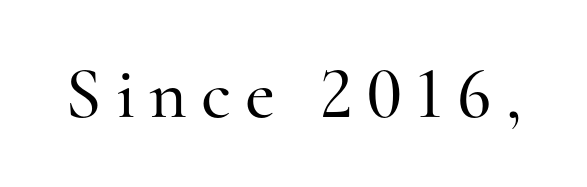
The image shows 73 px serif type, upright; set not underlined; high stroke contrast and a small x-height.
